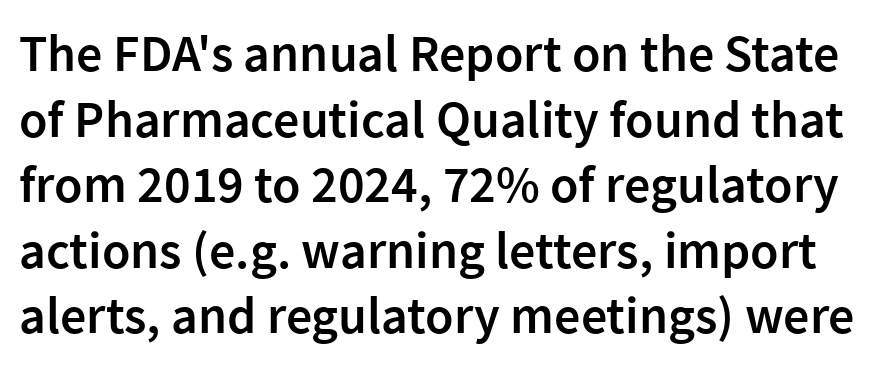
Honestly, the letter spacing is just normal — you wouldn't notice it. On the weight axis this lands at semibold, roughly 600. The designer went with a sans here, leaving each stem footless. How would I describe the line gaps? Plain and ordinary.
